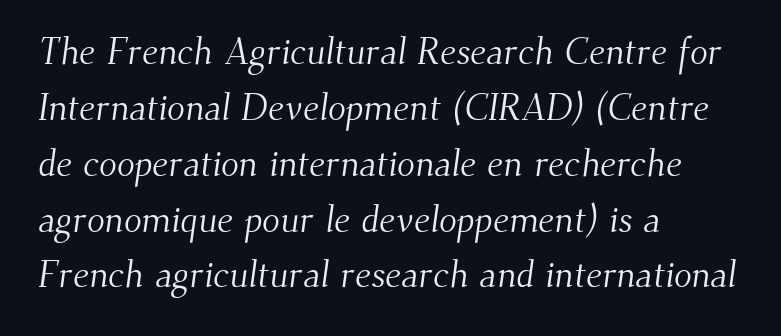
The image shows 37 px light serif type; set left-aligned, normal line spacing (1.51x), normal letter spacing, not underlined; medium stroke contrast and a small x-height.
